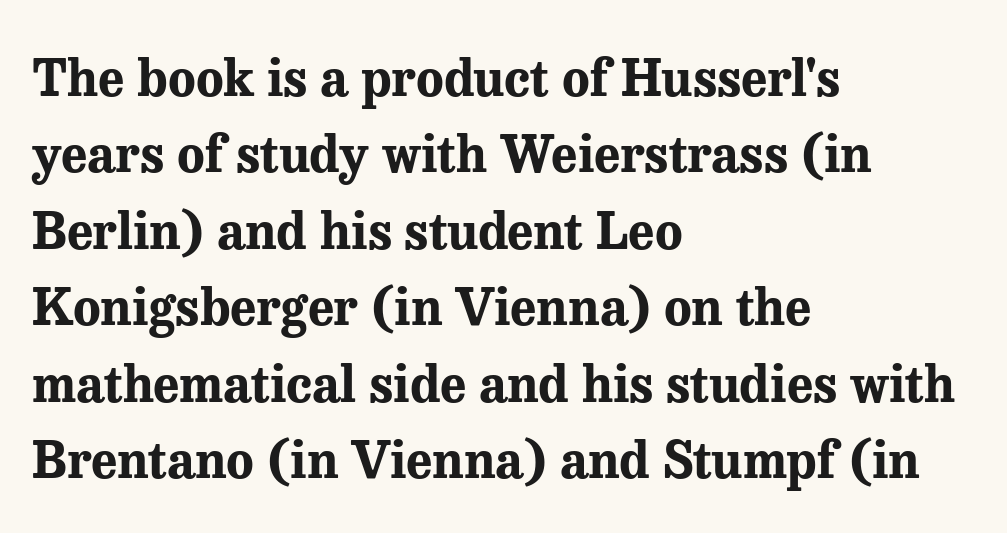
The image shows 51 px bold serif type, upright; set left-aligned, normal line spacing (1.5x), normal letter spacing, not underlined; medium stroke contrast and a medium x-height.
